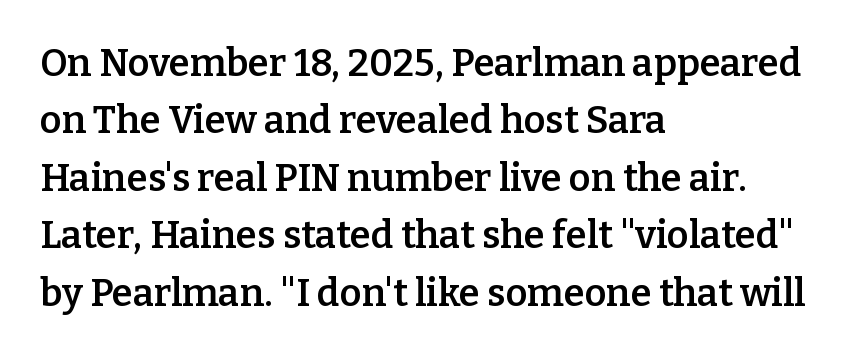
The image shows 38 px semibold serif type, upright; set left-aligned, normal line spacing (1.51x), normal letter spacing, not underlined; low stroke contrast and a medium x-height.
